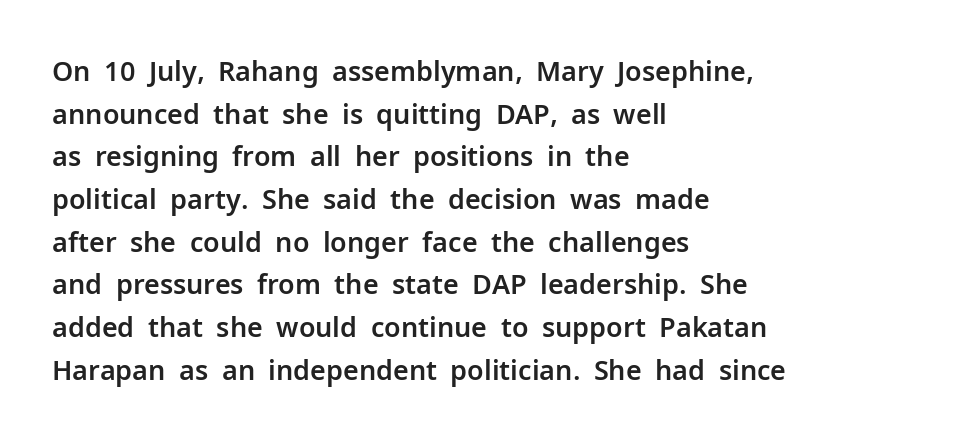
The image shows 27 px text type, upright; set left-aligned, normal line spacing (1.58x), normal letter spacing, not underlined.
